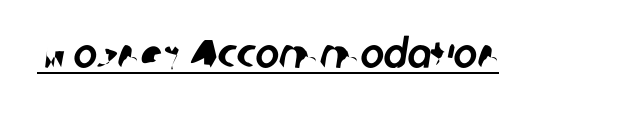
Q: Is the typeface a serif or a sans-serif typeface? A: Sans-serif.
Q: Is the text underlined? A: Yes.
Q: Is the spacing between letters normal or unusually wide? A: Normal.
Q: Width (condensed, normal, or wide)? A: Normal.
Q: Stroke contrast? A: Low.
Q: x-height? A: Medium.
Q: Monospaced? A: No.
